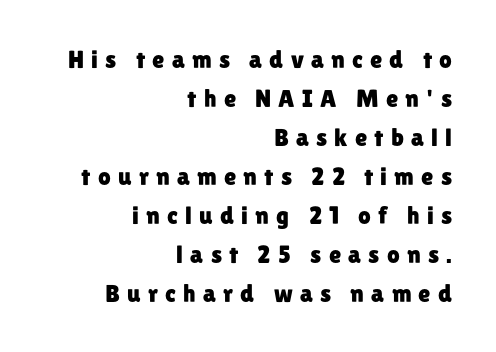
Successive baselines arrive at the customary interval. In terms of posture, this sample is upright. Does extra space separate the letters? Yes, quite a lot of it. This rendering uses right alignment, leaving the left contour irregular. Type without underlining.
